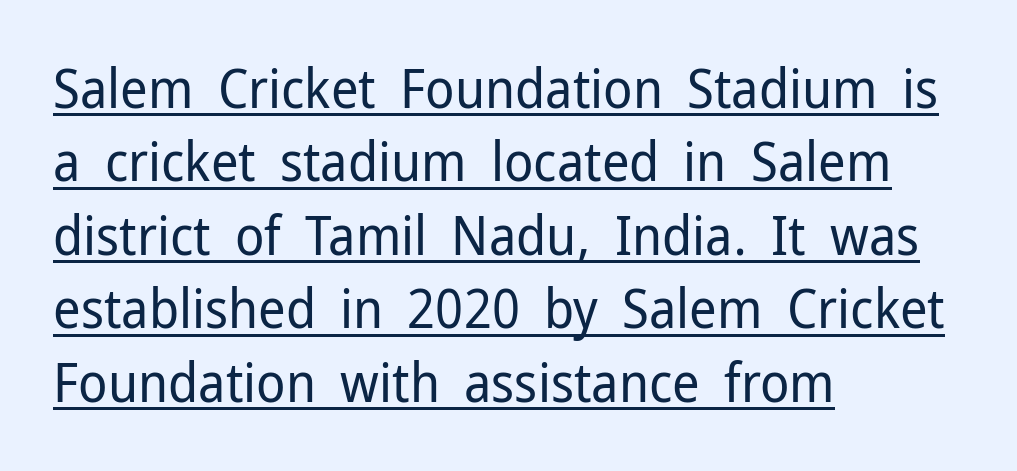
Q: Is the text bold? A: No.
Q: Is the text italic (slanted)? A: No, it is upright.
Q: Is the typeface a serif or a sans-serif typeface? A: Sans-serif.
Q: Is the text underlined? A: Yes.
Q: How is the paragraph aligned? A: Left-aligned.
Q: Is the spacing between letters normal or unusually wide? A: Normal.
Q: Is the spacing between lines tight, normal or loose? A: Normal.
Q: Width (condensed, normal, or wide)? A: Normal.
Q: Stroke contrast? A: Low.
Q: x-height? A: Medium.
Q: Monospaced? A: No.
